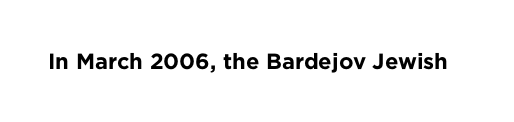
{"italic": "no", "bold": "yes", "underline": "no", "letter_spacing": "normal", "letter_spacing_em": 0.0, "glyph_px": 22}
